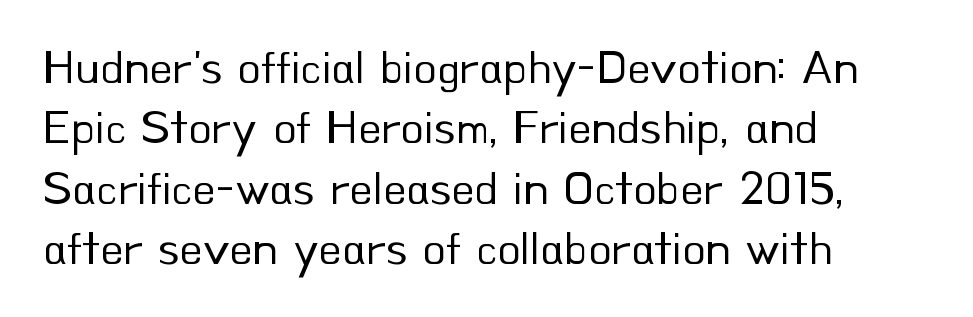
{"serif": "no", "italic": "no", "bold": "no", "weight": "regular", "width": "normal", "stroke_contrast": "low", "x_height": "small", "monospaced": "no", "underline": "no", "align": "left", "line_spacing": "normal", "line_spacing_ratio": 1.26, "letter_spacing": "normal", "letter_spacing_em": 0.0, "glyph_px": 48}
